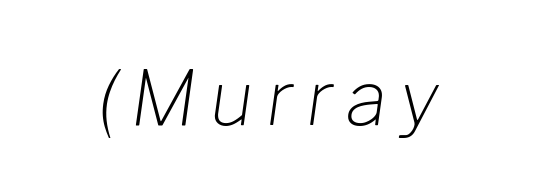
The image shows 76 px light type, italic (leaning right); set not underlined; low stroke contrast and a medium x-height.
